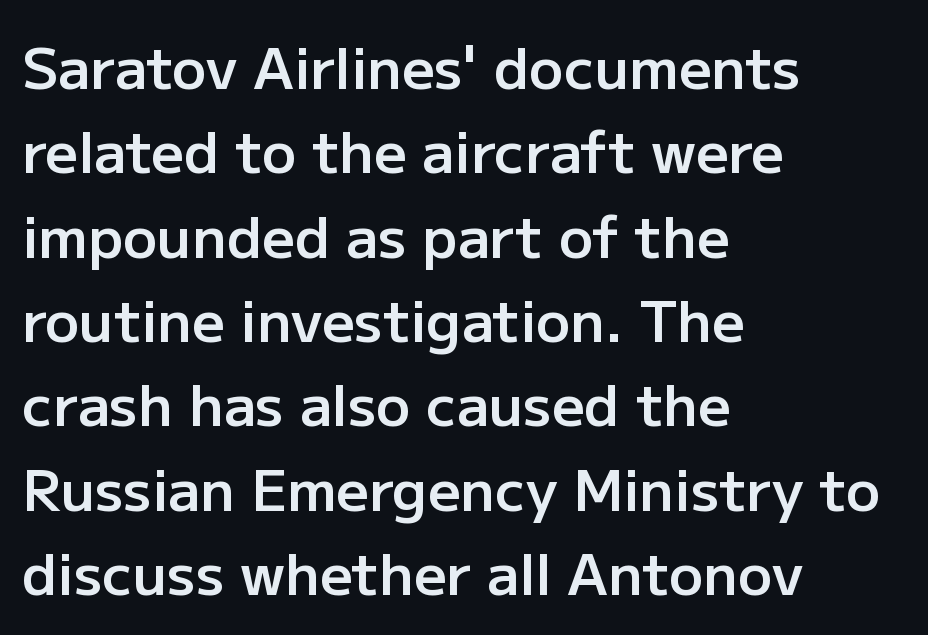
{"serif": "no", "italic": "no", "bold": "semi", "weight": "semibold", "width": "normal", "stroke_contrast": "low", "x_height": "medium", "monospaced": "no", "underline": "no", "align": "left", "line_spacing": "normal", "line_spacing_ratio": 1.48, "letter_spacing": "normal", "letter_spacing_em": 0.0, "glyph_px": 57}
